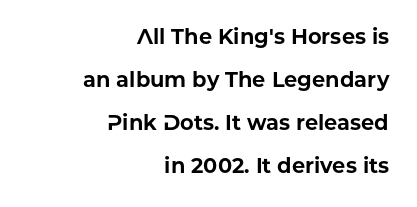
Compared with a flush-left layout, this one pins lines to the opposite, right side. The face used here is rendered with its standard letterfit. One glance says open: line gaps are wider than usual. Underline: absent. A roman cut, with each character standing at attention.
